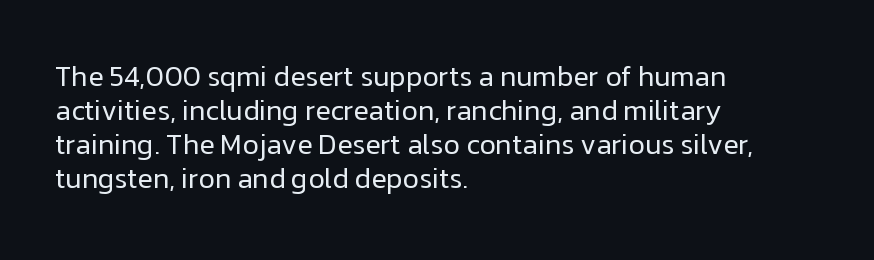
The image shows 28 px regular-weight sans-serif type, upright; set left-aligned, line spacing 1.22x, normal letter spacing, not underlined; low stroke contrast and a medium x-height.
